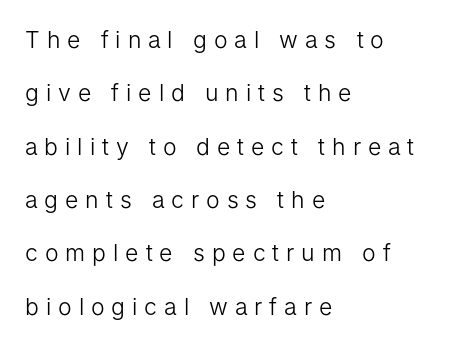
Q: Is the text bold? A: No.
Q: Is the text italic (slanted)? A: No, it is upright.
Q: Is the text underlined? A: No.
Q: How is the paragraph aligned? A: Left-aligned.
Q: Is the spacing between letters normal or unusually wide? A: Unusually wide.
Q: Is the spacing between lines tight, normal or loose? A: Loose.
